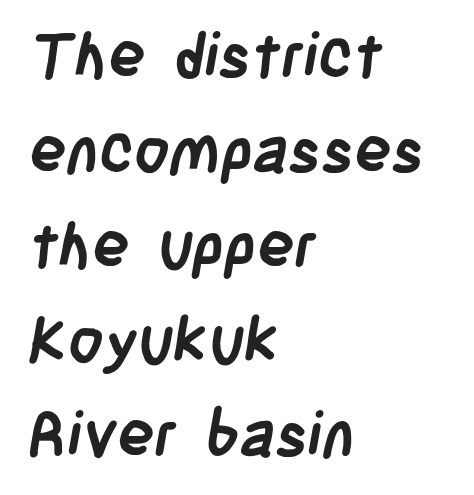
Visually the block forms a straight wall on the left and a jagged coastline on the right. Note the varied advance widths — an 'i' is clearly narrower than an 'm'. The space directly below the letters is spotless. The rendering keeps characters at their native spacing.
